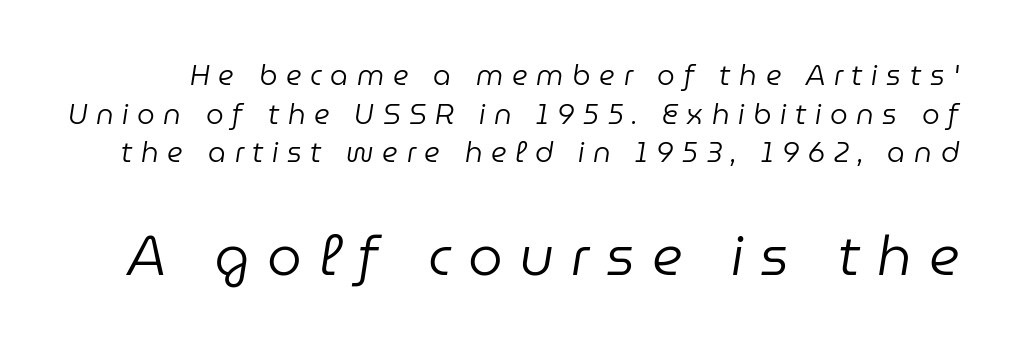
{"italic": "yes", "lean": "right", "slant_degrees": 9, "bold": "no", "weight": "regular", "width": "normal", "stroke_contrast": "low", "x_height": "medium", "monospaced": "no", "underline": "no", "line_spacing": "normal", "line_spacing_ratio": 1.38, "letter_spacing": "wide", "letter_spacing_em": 0.31, "larger_block": "second", "size_ratio": 1.96, "glyph_px": 55}
